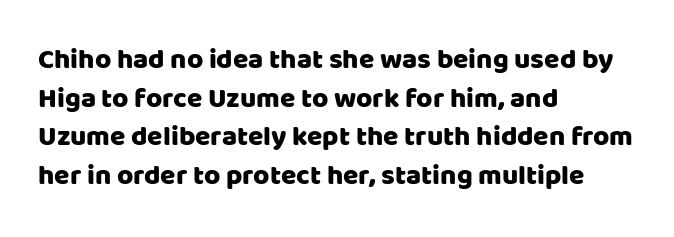
The image shows 28 px sans-serif type, upright; set left-aligned, normal line spacing (1.38x), normal letter spacing, not underlined; low stroke contrast and a large x-height.
